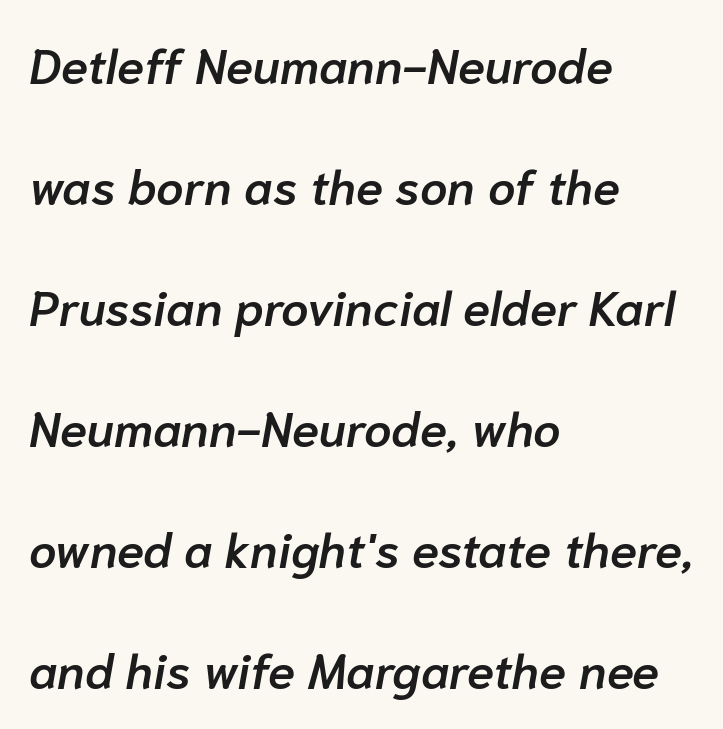
{"italic": "yes", "lean": "right", "slant_degrees": 10, "bold": "semi", "weight": "semibold", "width": "normal", "stroke_contrast": "low", "x_height": "medium", "monospaced": "no", "underline": "no", "align": "left", "line_spacing": "loose", "line_spacing_ratio": 2.47, "letter_spacing": "normal", "letter_spacing_em": 0.0, "glyph_px": 49}
